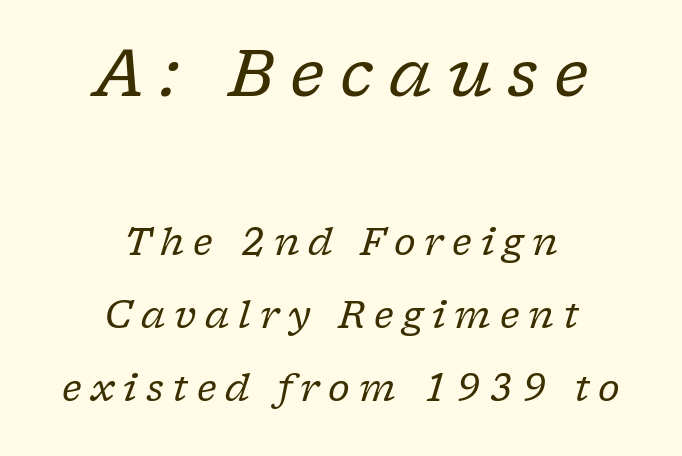
Q: Is the text bold? A: No.
Q: Is the text italic (slanted)? A: Yes, it leans right by about 17 degrees.
Q: Is the typeface a serif or a sans-serif typeface? A: Serif.
Q: Is the text underlined? A: No.
Q: How is the paragraph aligned? A: Centered.
Q: Is the spacing between letters normal or unusually wide? A: Unusually wide.
Q: Is the spacing between lines tight, normal or loose? A: Loose.
Q: Which block of text is set in a larger size, the first (top) or the second (bottom)? A: The first (top) one.
Q: Width (condensed, normal, or wide)? A: Normal.
Q: Stroke contrast? A: Low.
Q: x-height? A: Medium.
Q: Monospaced? A: No.
